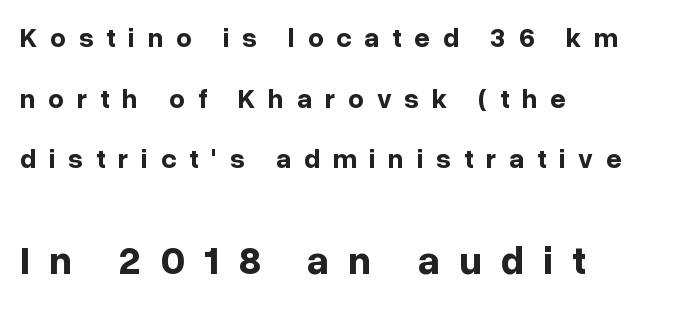
{"serif": "no", "italic": "no", "bold": "yes", "weight": "bold", "width": "normal", "stroke_contrast": "low", "x_height": "medium", "monospaced": "no", "underline": "no", "align": "left", "line_spacing": "loose", "line_spacing_ratio": 2.25, "letter_spacing": "wide", "letter_spacing_em": 0.48, "larger_block": "second", "size_ratio": 1.48, "glyph_px": 40}
